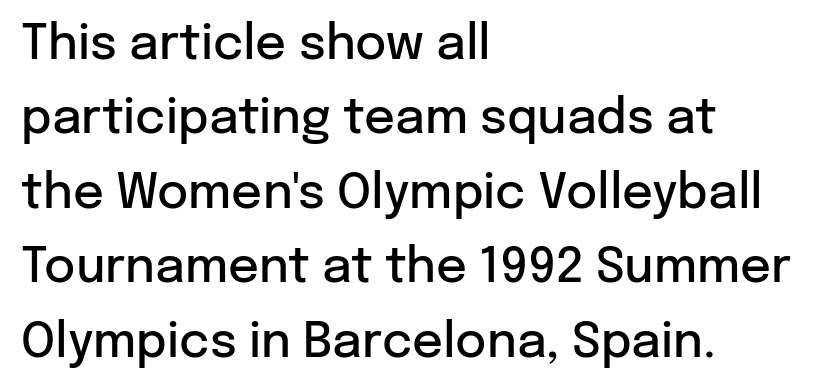
Left-aligned paragraph, ragged on the right. Rows of type keep a routine distance in the vertical direction. This rendering features lettering with no underline. The passage shown is semibold, sitting just below true bold. Style check: upright. What kind of face is this? One without serifs — a sans.
